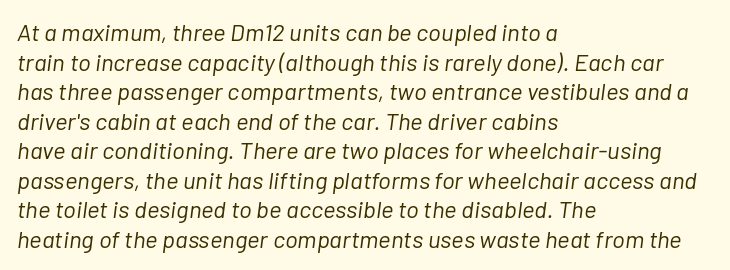
{"italic": "yes", "lean": "right", "slant_degrees": 7, "bold": "no", "underline": "no", "align": "left", "line_spacing_ratio": 1.23, "letter_spacing": "normal", "letter_spacing_em": 0.0, "glyph_px": 24}
